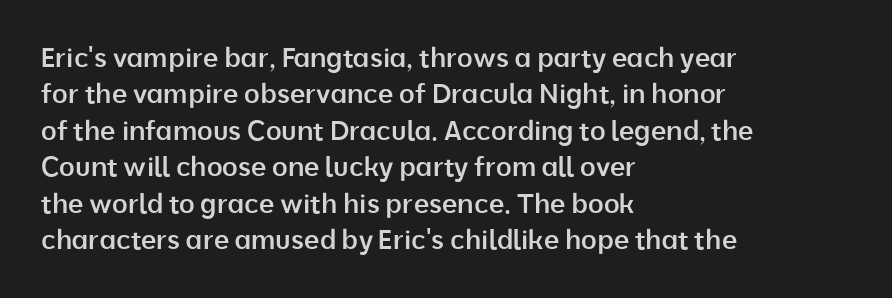
{"italic": "no", "bold": "semi", "underline": "no", "align": "left", "line_spacing": "normal", "line_spacing_ratio": 1.35, "letter_spacing": "normal", "letter_spacing_em": 0.0, "glyph_px": 27}
